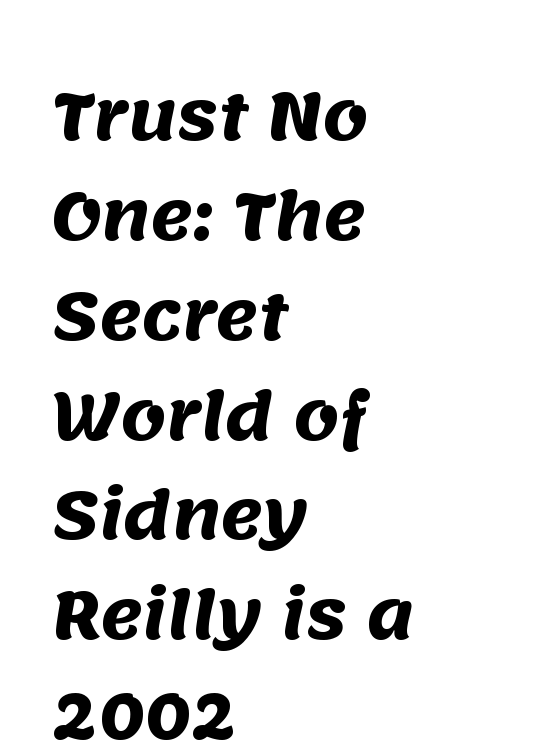
Q: Is the text bold? A: Yes.
Q: Is the typeface a serif or a sans-serif typeface? A: Sans-serif.
Q: Is the text underlined? A: No.
Q: How is the paragraph aligned? A: Left-aligned.
Q: Is the spacing between letters normal or unusually wide? A: Normal.
Q: Is the spacing between lines tight, normal or loose? A: Normal.
Q: Width (condensed, normal, or wide)? A: Normal.
Q: Stroke contrast? A: Medium.
Q: x-height? A: Large.
Q: Monospaced? A: No.
